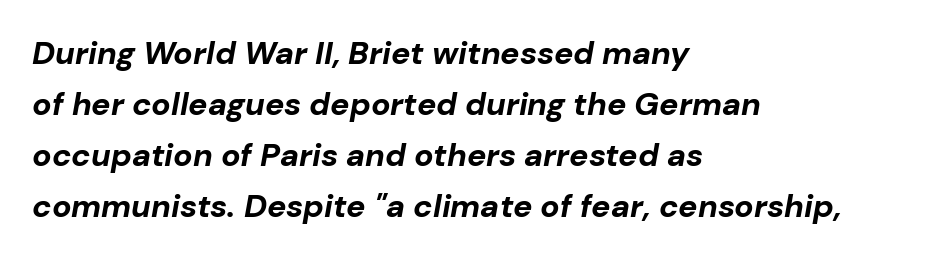
Q: Is the text bold? A: Yes.
Q: Is the text italic (slanted)? A: Yes, it leans right by about 10 degrees.
Q: Is the text underlined? A: No.
Q: How is the paragraph aligned? A: Left-aligned.
Q: Is the spacing between letters normal or unusually wide? A: Normal.
Q: Is the spacing between lines tight, normal or loose? A: Normal.
Q: Width (condensed, normal, or wide)? A: Normal.
Q: Stroke contrast? A: Low.
Q: x-height? A: Medium.
Q: Monospaced? A: No.
